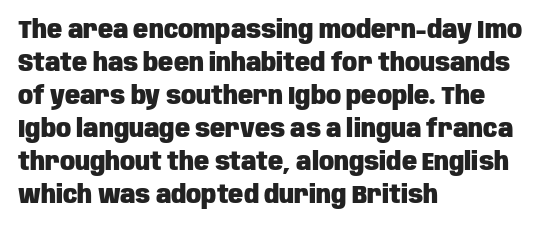
Q: Is the text bold? A: Yes.
Q: Is the text italic (slanted)? A: No, it is upright.
Q: Is the text underlined? A: No.
Q: How is the paragraph aligned? A: Left-aligned.
Q: Is the spacing between letters normal or unusually wide? A: Normal.
Q: Is the spacing between lines tight, normal or loose? A: Normal.
